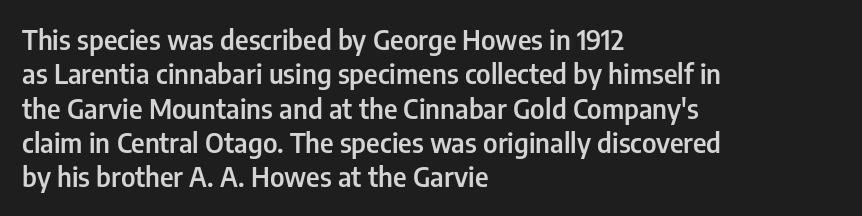
Q: Is the text bold? A: Semi-bold.
Q: Is the text italic (slanted)? A: No, it is upright.
Q: Is the text underlined? A: No.
Q: How is the paragraph aligned? A: Left-aligned.
Q: Is the spacing between letters normal or unusually wide? A: Normal.
Q: Is the spacing between lines tight, normal or loose? A: Normal.
